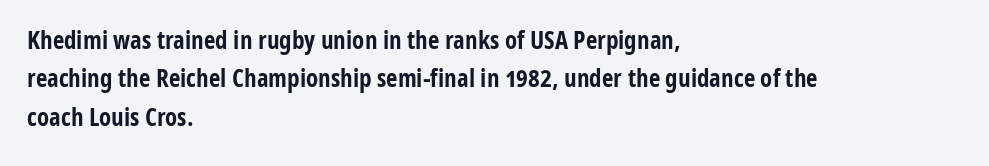
The image shows 25 px bold type, upright; set left-aligned, normal line spacing (1.54x), normal letter spacing, not underlined.
